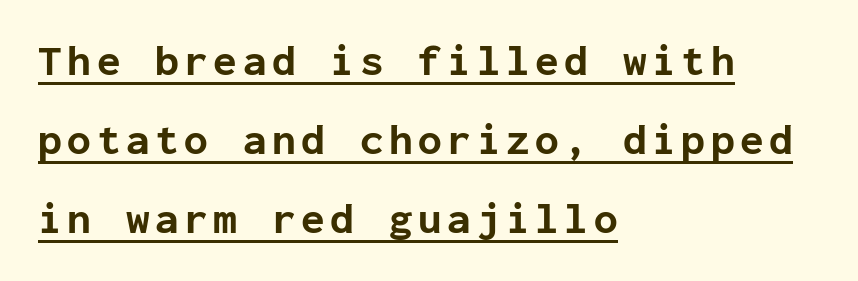
Q: Is the text bold? A: Yes.
Q: Is the text italic (slanted)? A: No, it is upright.
Q: Is the typeface a serif or a sans-serif typeface? A: Sans-serif.
Q: Is the text underlined? A: Yes.
Q: How is the paragraph aligned? A: Left-aligned.
Q: Width (condensed, normal, or wide)? A: Normal.
Q: Stroke contrast? A: Low.
Q: x-height? A: Medium.
Q: Monospaced? A: Yes.
